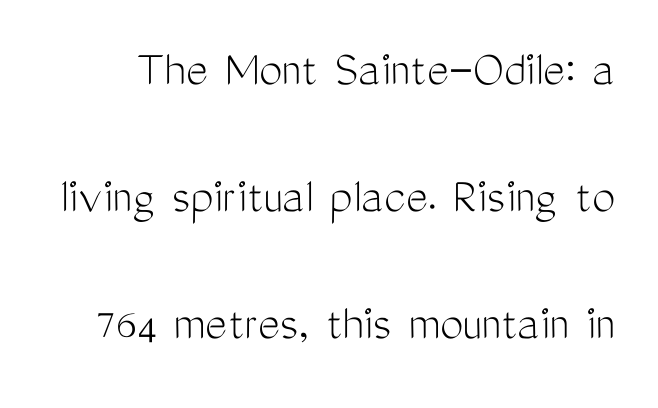
When letters stand straight like this, we call the style roman or upright. A typesetter would call this proportional, since set widths differ per character. The letters sit at their default tracking, neither squeezed nor spread. The foot of each line stays bare and open. Stroke mass is kept to a normal reading level or below. Each letter's strokes conclude bluntly, with no projecting serifs.
